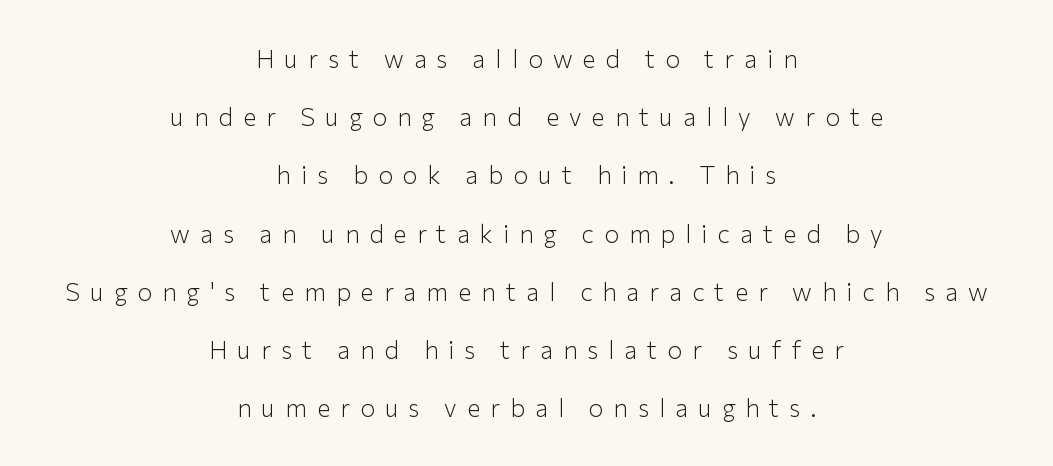
{"italic": "no", "bold": "no", "underline": "no", "align": "center", "line_spacing": "loose", "line_spacing_ratio": 2.33, "letter_spacing": "wide", "letter_spacing_em": 0.4, "glyph_px": 25}
